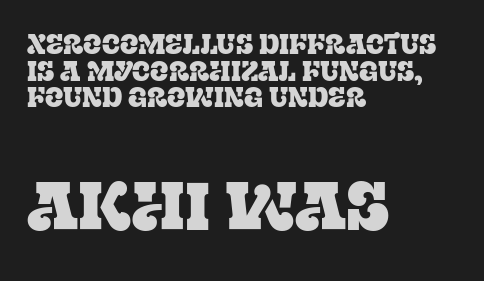
The image shows 68 px serif type, upright; set left-aligned, tight line spacing (0.99x), normal letter spacing, not underlined; the second (bottom) block is 2.52x larger; low stroke contrast and a large x-height.
